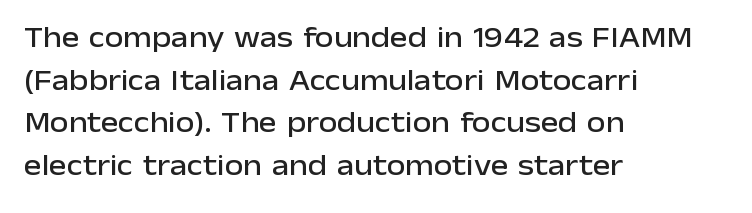
The image shows 30 px sans-serif type, upright; set left-aligned, normal line spacing (1.42x), normal letter spacing, not underlined; low stroke contrast and a medium x-height.
